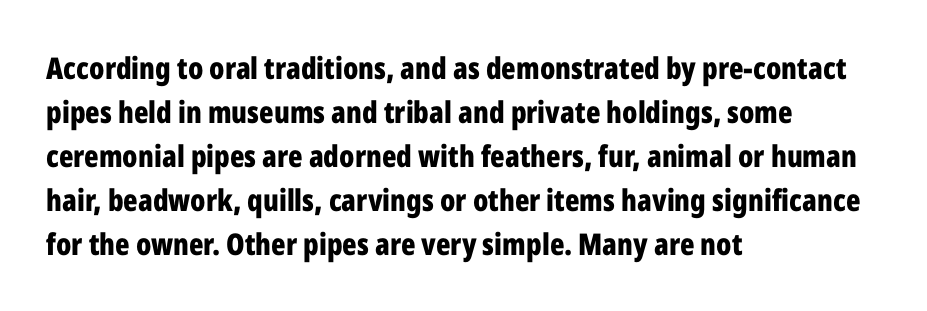
{"serif": "no", "italic": "no", "bold": "yes", "weight": "bold", "width": "condensed", "stroke_contrast": "low", "x_height": "medium", "monospaced": "no", "underline": "no", "align": "left", "line_spacing": "normal", "line_spacing_ratio": 1.47, "letter_spacing": "normal", "letter_spacing_em": 0.0, "glyph_px": 30}
